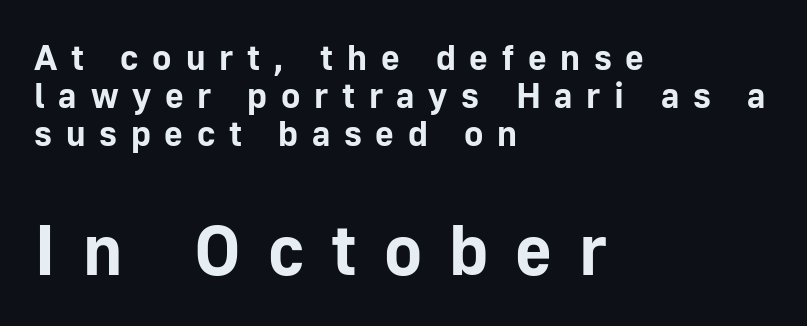
Q: Is the text bold? A: Yes.
Q: Is the text italic (slanted)? A: No, it is upright.
Q: Is the typeface a serif or a sans-serif typeface? A: Sans-serif.
Q: Is the text underlined? A: No.
Q: How is the paragraph aligned? A: Left-aligned.
Q: Is the spacing between letters normal or unusually wide? A: Unusually wide.
Q: Is the spacing between lines tight, normal or loose? A: Tight.
Q: Which block of text is set in a larger size, the first (top) or the second (bottom)? A: The second (bottom) one.
Q: Width (condensed, normal, or wide)? A: Normal.
Q: Stroke contrast? A: Low.
Q: x-height? A: Medium.
Q: Monospaced? A: No.
